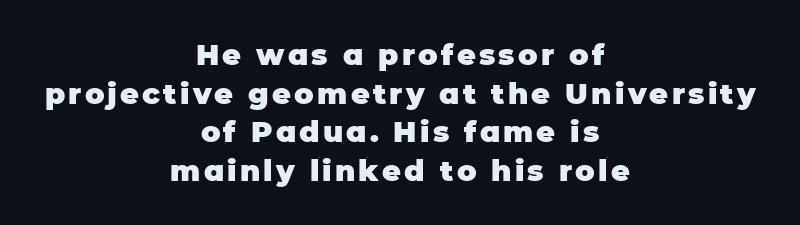
The image shows 29 px heavy sans-serif type, upright; set centered, normal line spacing (1.33x), not underlined; low stroke contrast and a large x-height.
